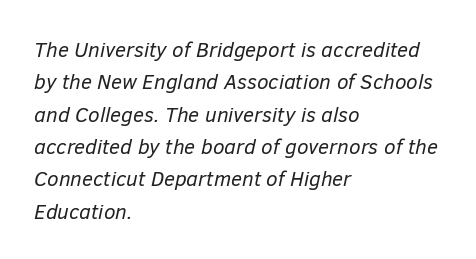
Q: Is the text bold? A: No.
Q: Is the text italic (slanted)? A: Yes, it leans right by about 12 degrees.
Q: Is the text underlined? A: No.
Q: How is the paragraph aligned? A: Left-aligned.
Q: Is the spacing between letters normal or unusually wide? A: Normal.
Q: Is the spacing between lines tight, normal or loose? A: Normal.
